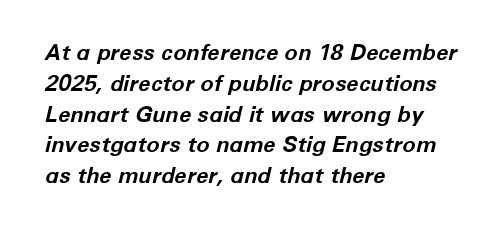
Q: Is the text bold? A: Yes.
Q: Is the text italic (slanted)? A: Yes, it leans right by about 12 degrees.
Q: Is the text underlined? A: No.
Q: How is the paragraph aligned? A: Left-aligned.
Q: Is the spacing between letters normal or unusually wide? A: Normal.
Q: Is the spacing between lines tight, normal or loose? A: Normal.
